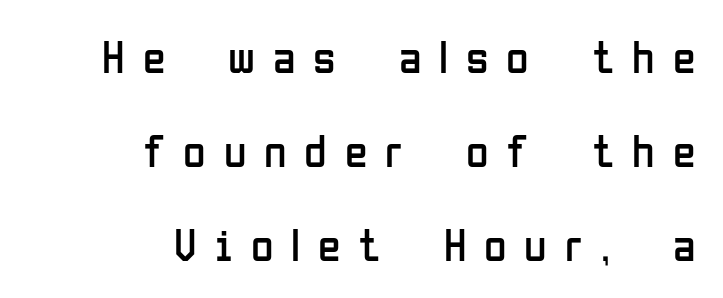
The image shows 46 px regular-weight, condensed sans-serif type, upright; set right-aligned, loose line spacing (2.04x), unusually wide letter spacing (+0.39 em), not underlined; low stroke contrast and a medium x-height.
